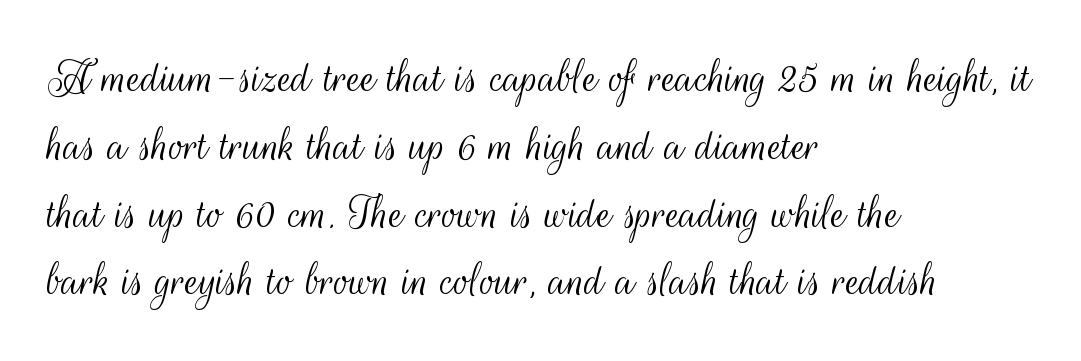
The image shows 51 px light, condensed sans-serif type; set left-aligned, normal line spacing (1.33x), normal letter spacing, not underlined; medium stroke contrast and a small x-height.
